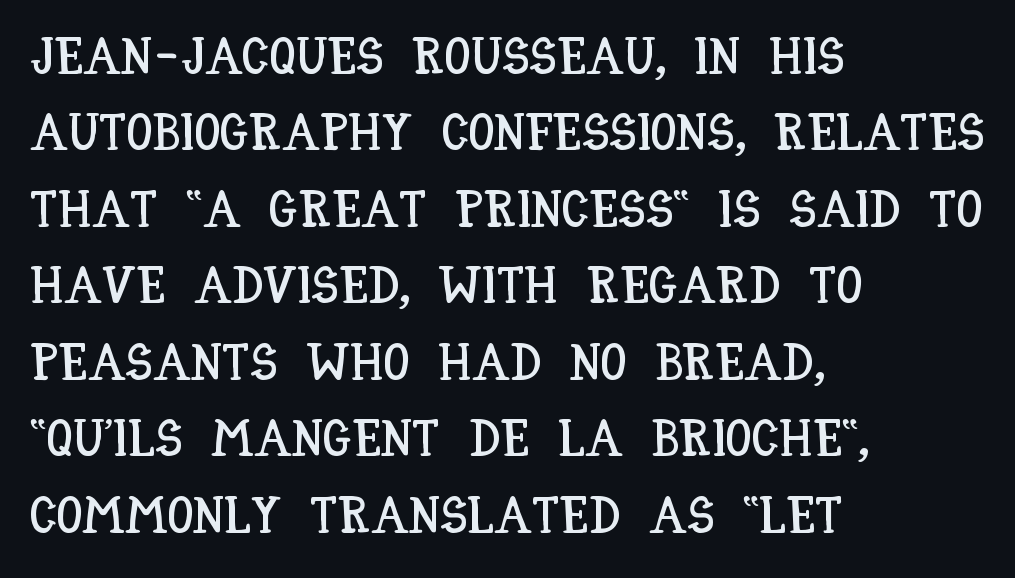
Q: Is the text italic (slanted)? A: No, it is upright.
Q: Is the text underlined? A: No.
Q: How is the paragraph aligned? A: Left-aligned.
Q: Is the spacing between letters normal or unusually wide? A: Normal.
Q: Is the spacing between lines tight, normal or loose? A: Normal.
Q: Width (condensed, normal, or wide)? A: Condensed.
Q: Stroke contrast? A: Low.
Q: x-height? A: Large.
Q: Monospaced? A: No.
